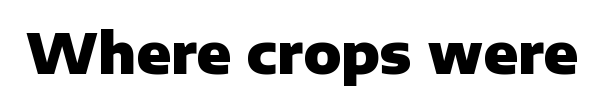
The image shows 56 px heavy sans-serif type, upright; set normal letter spacing, not underlined; low stroke contrast and a medium x-height.
